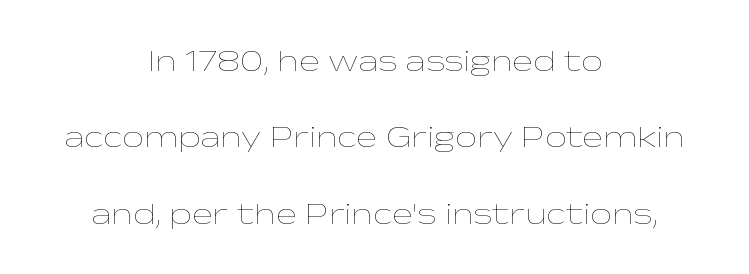
Q: Is the text bold? A: No.
Q: Is the text italic (slanted)? A: No, it is upright.
Q: Is the text underlined? A: No.
Q: How is the paragraph aligned? A: Centered.
Q: Is the spacing between letters normal or unusually wide? A: Normal.
Q: Is the spacing between lines tight, normal or loose? A: Loose.
Q: Width (condensed, normal, or wide)? A: Wide.
Q: Stroke contrast? A: Low.
Q: x-height? A: Medium.
Q: Monospaced? A: No.
